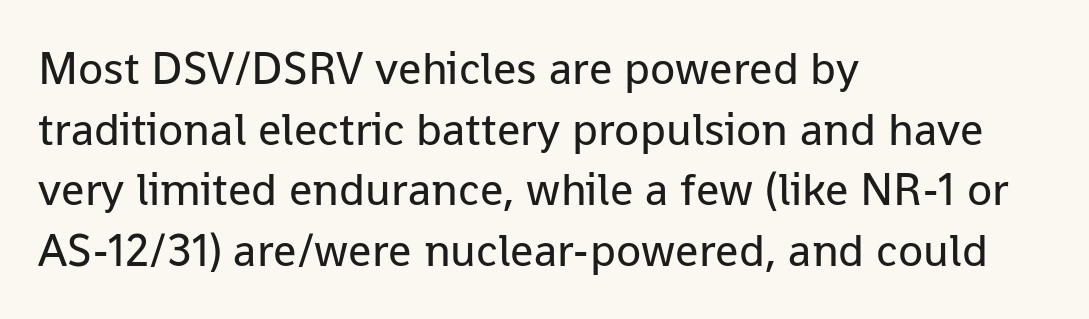
{"serif": "no", "italic": "no", "bold": "no", "weight": "regular", "width": "normal", "stroke_contrast": "low", "x_height": "medium", "monospaced": "no", "underline": "no", "align": "left", "line_spacing": "normal", "line_spacing_ratio": 1.32, "letter_spacing": "normal", "letter_spacing_em": 0.0, "glyph_px": 46}
